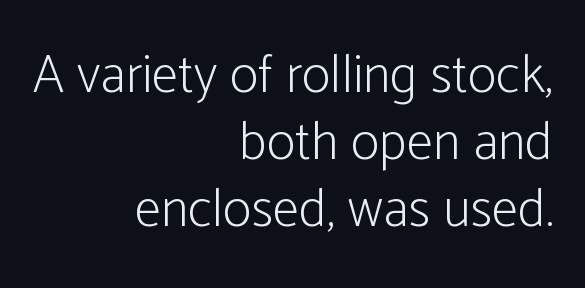
The image shows 54 px light, condensed sans-serif type, upright; set right-aligned, line spacing 1.24x, normal letter spacing, not underlined; low stroke contrast and a medium x-height.
